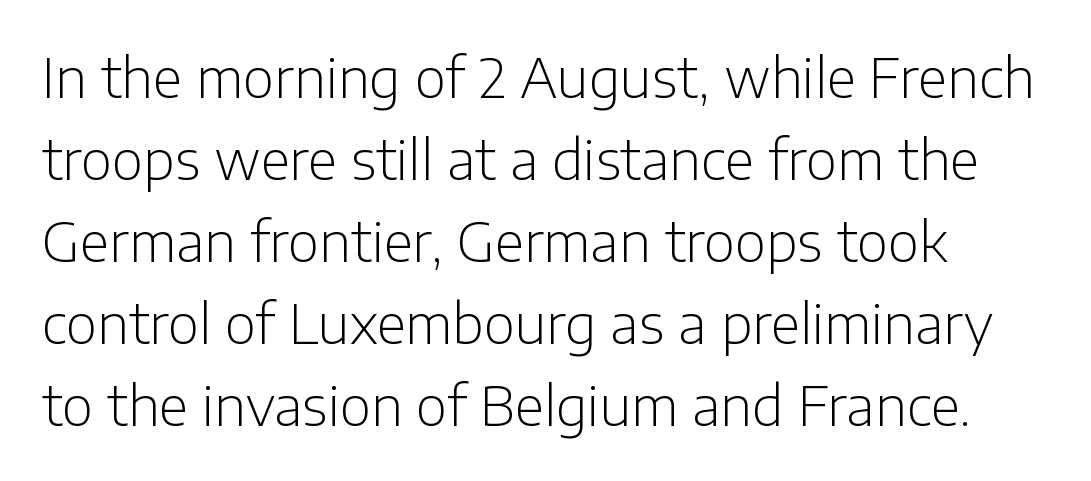
Students, observe: this is what conventionally led text looks like. Reading down the block, your eye returns to a fixed left position each line. Words appear dense and cohesive because spacing is normal. Posture: straight, roman, zero tilt. Has an underline been added? It has not.
